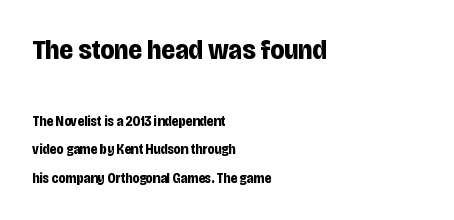
{"serif": "no", "italic": "no", "bold": "yes", "weight": "bold", "width": "condensed", "stroke_contrast": "low", "x_height": "large", "monospaced": "no", "underline": "no", "align": "left", "line_spacing": "loose", "line_spacing_ratio": 2.05, "letter_spacing": "normal", "letter_spacing_em": 0.0, "larger_block": "first", "size_ratio": 2.0, "glyph_px": 28}
